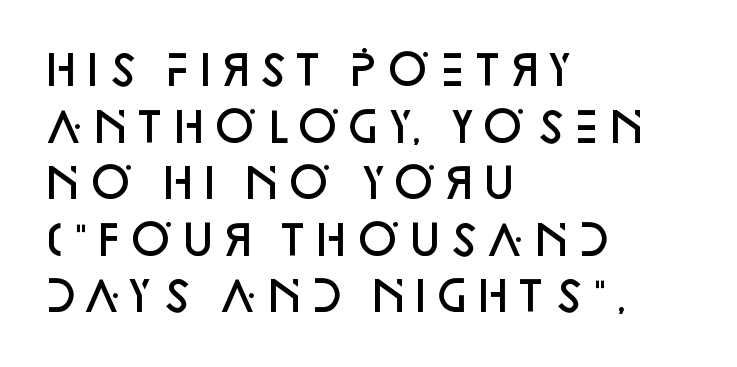
Q: Is the text bold? A: Semi-bold.
Q: Is the text italic (slanted)? A: No, it is upright.
Q: Is the typeface a serif or a sans-serif typeface? A: Sans-serif.
Q: Is the text underlined? A: No.
Q: How is the paragraph aligned? A: Left-aligned.
Q: Is the spacing between letters normal or unusually wide? A: Normal.
Q: Is the spacing between lines tight, normal or loose? A: Normal.
Q: Width (condensed, normal, or wide)? A: Normal.
Q: Stroke contrast? A: Low.
Q: x-height? A: Large.
Q: Monospaced? A: No.
